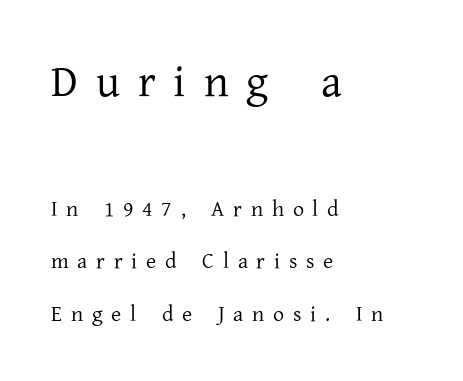
Q: Is the text bold? A: No.
Q: Is the text italic (slanted)? A: No, it is upright.
Q: Is the typeface a serif or a sans-serif typeface? A: Serif.
Q: Is the text underlined? A: No.
Q: How is the paragraph aligned? A: Left-aligned.
Q: Is the spacing between letters normal or unusually wide? A: Unusually wide.
Q: Is the spacing between lines tight, normal or loose? A: Loose.
Q: Which block of text is set in a larger size, the first (top) or the second (bottom)? A: The first (top) one.
Q: Width (condensed, normal, or wide)? A: Normal.
Q: Stroke contrast? A: Low.
Q: x-height? A: Medium.
Q: Monospaced? A: No.
